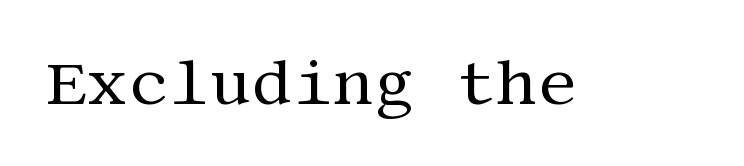
Q: Is the text bold? A: No.
Q: Is the text italic (slanted)? A: No, it is upright.
Q: Is the typeface a serif or a sans-serif typeface? A: Serif.
Q: Is the text underlined? A: No.
Q: Is the spacing between letters normal or unusually wide? A: Normal.
Q: Width (condensed, normal, or wide)? A: Normal.
Q: Stroke contrast? A: Medium.
Q: x-height? A: Large.
